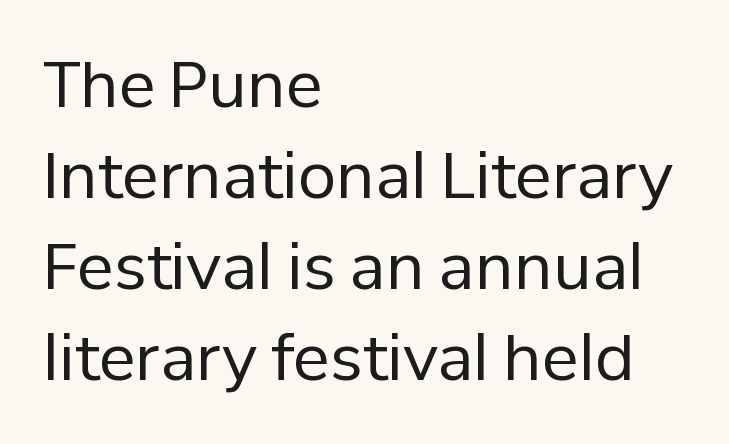
The image shows 62 px regular-weight sans-serif type, upright; set left-aligned, normal line spacing (1.47x), normal letter spacing, not underlined; low stroke contrast and a medium x-height.
